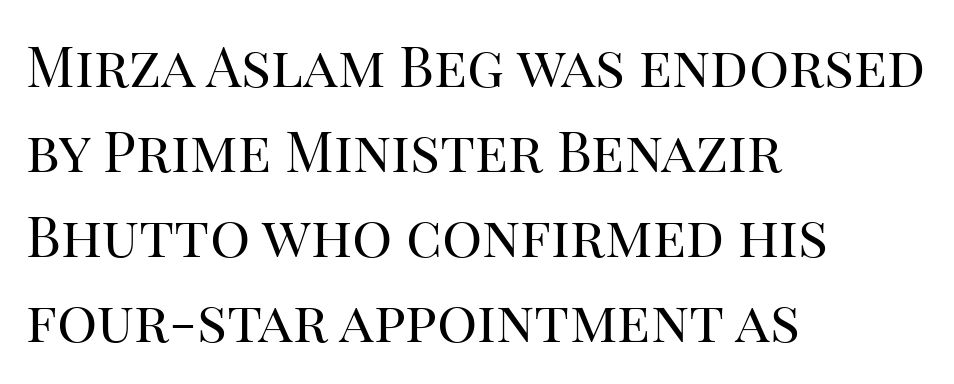
{"serif": "yes", "italic": "no", "bold": "no", "weight": "regular", "width": "normal", "stroke_contrast": "high", "x_height": "large", "monospaced": "no", "underline": "no", "align": "left", "line_spacing": "normal", "line_spacing_ratio": 1.52, "letter_spacing": "normal", "letter_spacing_em": 0.0, "glyph_px": 56}
